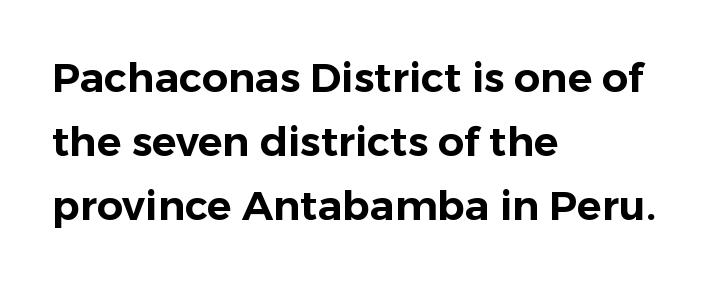
{"serif": "no", "italic": "no", "width": "normal", "stroke_contrast": "low", "x_height": "medium", "monospaced": "no", "underline": "no", "align": "left", "line_spacing": "normal", "line_spacing_ratio": 1.56, "letter_spacing": "normal", "letter_spacing_em": 0.0, "glyph_px": 41}
